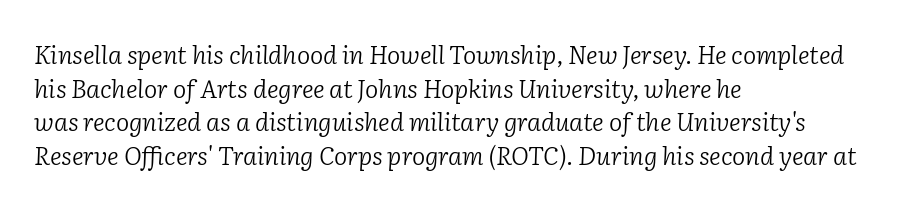
Q: Is the text bold? A: No.
Q: Is the text italic (slanted)? A: Yes, it leans right by about 2 degrees.
Q: Is the text underlined? A: No.
Q: How is the paragraph aligned? A: Left-aligned.
Q: Is the spacing between letters normal or unusually wide? A: Normal.
Q: Is the spacing between lines tight, normal or loose? A: Normal.
